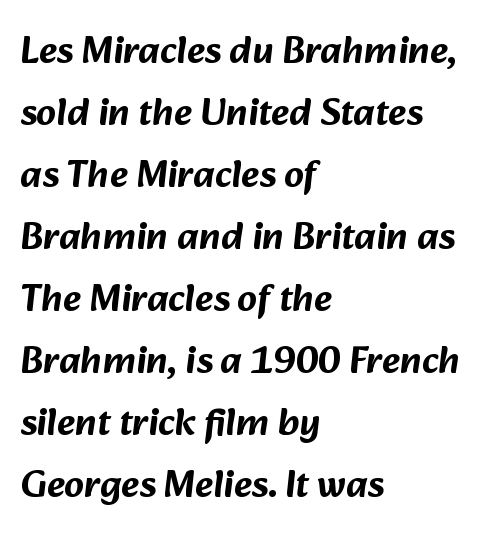
The image shows 39 px sans-serif type; set left-aligned, normal line spacing (1.59x), normal letter spacing, not underlined; low stroke contrast and a medium x-height.
